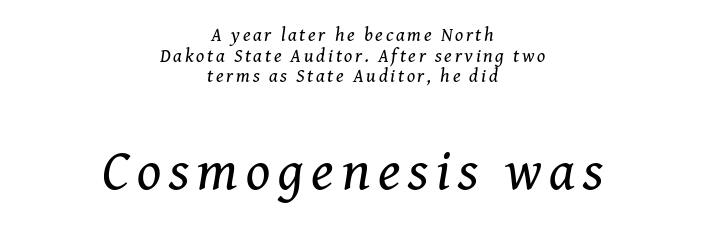
Heaviness? Minimal to ordinary, like unemphasized prose. The zone under the glyphs is completely vacant. A centered setting, common on invitations and titles, is used for this passage. The rendering applies a slant to the glyphs. Two sizes are in play, and the larger belongs to the second block. You could barely slide anything between these rows.
